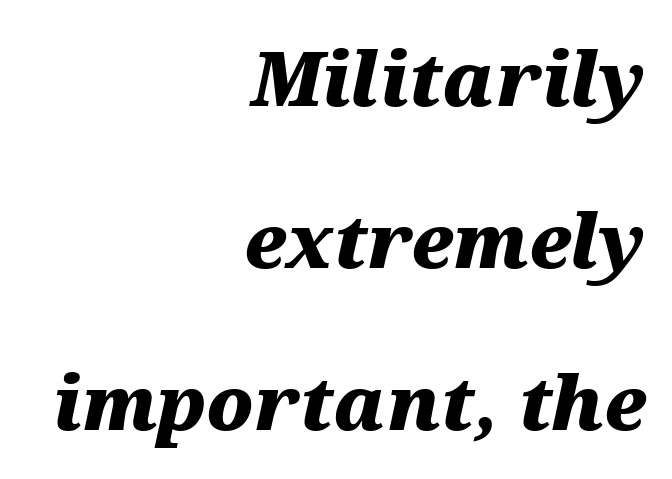
{"italic": "yes", "lean": "right", "slant_degrees": 12, "bold": "yes", "weight": "heavy", "width": "wide", "stroke_contrast": "medium", "x_height": "medium", "monospaced": "no", "underline": "no", "align": "right", "line_spacing": "loose", "line_spacing_ratio": 2.19, "letter_spacing": "normal", "letter_spacing_em": 0.0, "glyph_px": 74}
